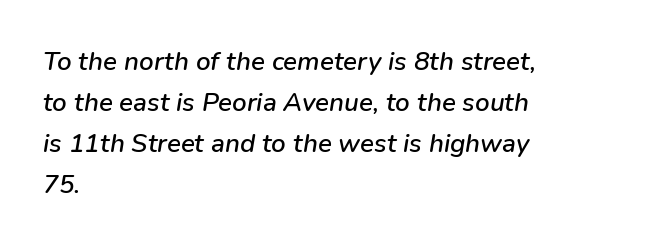
Q: Is the text italic (slanted)? A: Yes, it leans right by about 9 degrees.
Q: Is the text underlined? A: No.
Q: How is the paragraph aligned? A: Left-aligned.
Q: Is the spacing between letters normal or unusually wide? A: Normal.
Q: Is the spacing between lines tight, normal or loose? A: Normal.
